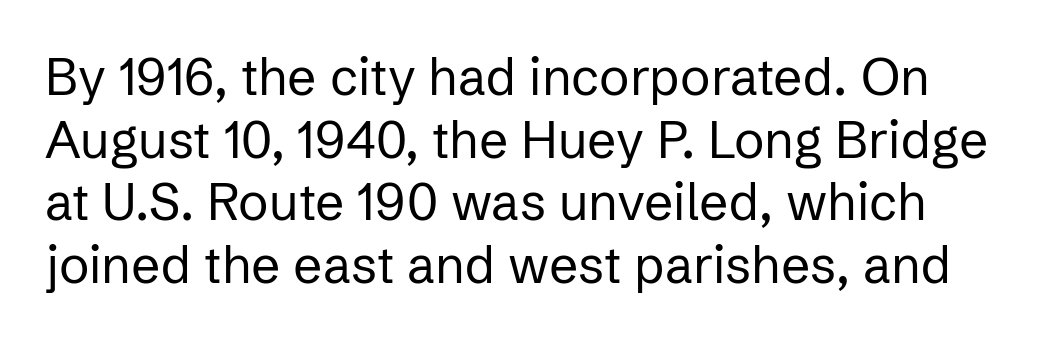
{"serif": "no", "italic": "no", "bold": "no", "weight": "regular", "width": "normal", "stroke_contrast": "low", "x_height": "medium", "monospaced": "no", "underline": "no", "line_spacing_ratio": 1.23, "letter_spacing": "normal", "letter_spacing_em": 0.0, "glyph_px": 51}
